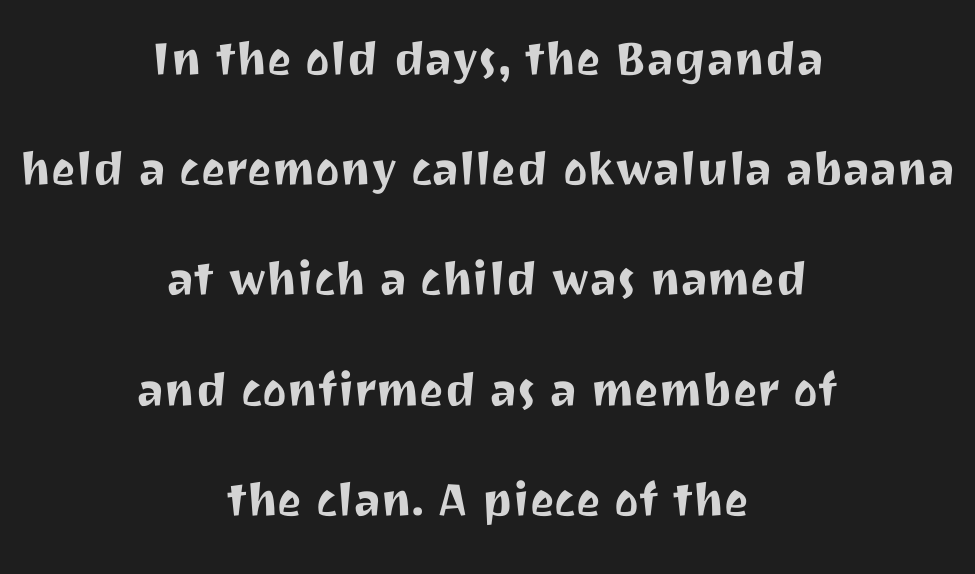
Q: Is the text italic (slanted)? A: No, it is upright.
Q: Is the typeface a serif or a sans-serif typeface? A: Sans-serif.
Q: Is the text underlined? A: No.
Q: How is the paragraph aligned? A: Centered.
Q: Is the spacing between letters normal or unusually wide? A: Normal.
Q: Is the spacing between lines tight, normal or loose? A: Loose.
Q: Width (condensed, normal, or wide)? A: Normal.
Q: Stroke contrast? A: Medium.
Q: x-height? A: Medium.
Q: Monospaced? A: No.
